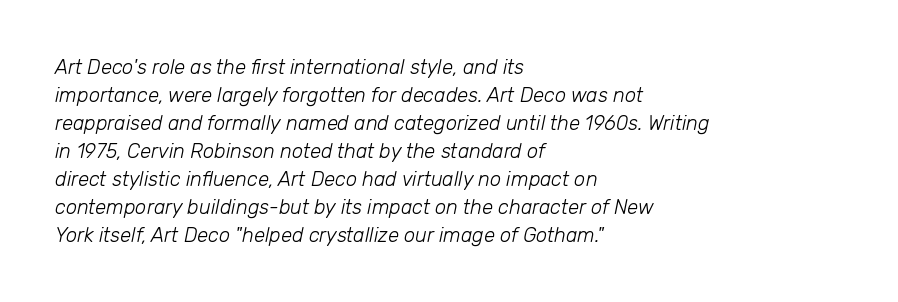
Each line starts at the same left margin while the right side varies. Heft: none added — not bold. Default kerning and tracking; the words read as compact shapes. Honestly, the row spacing looks completely unremarkable. Glance below the letters and you will spot only blank space.
